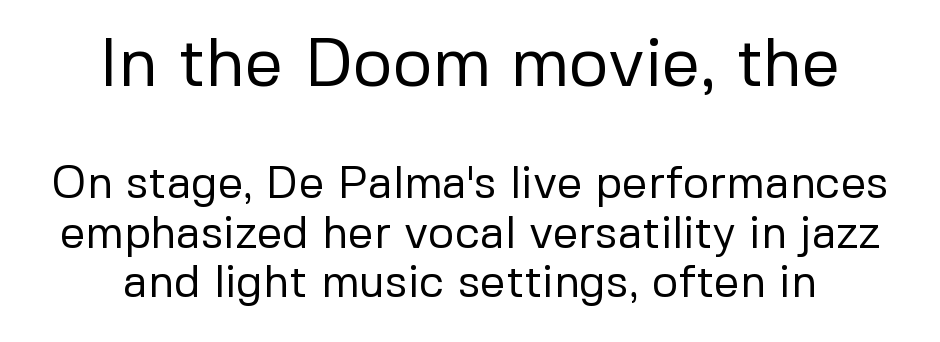
The image shows 68 px regular-weight sans-serif type, upright; set tight line spacing (1.1x), normal letter spacing, not underlined; the first (top) block is 1.51x larger; low stroke contrast and a medium x-height.
